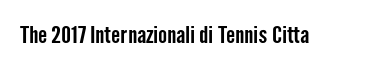
{"italic": "no", "underline": "no", "letter_spacing": "normal", "letter_spacing_em": 0.0, "glyph_px": 24}
